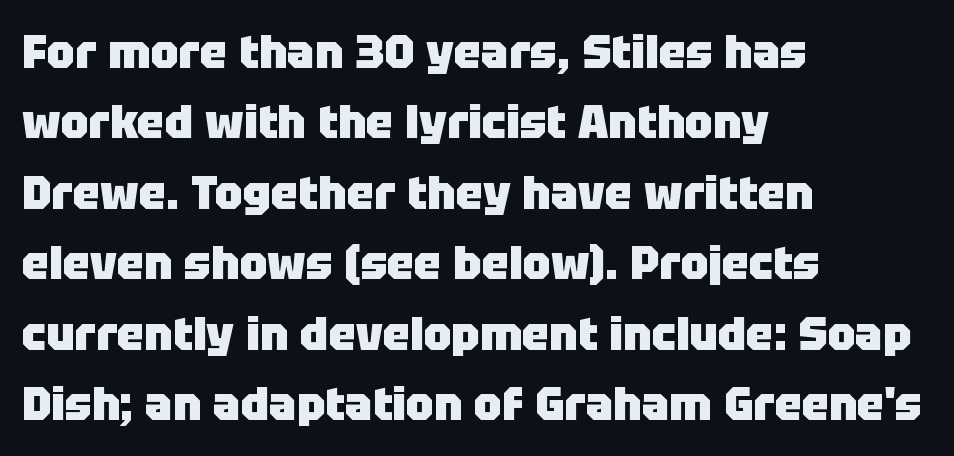
Each new line begins a customary step beneath the previous one. Bold? Absolutely — the strokes are thick and heavy. The face used here is a sans, in the tradition of grotesques and geometrics. These lines were composed using upright roman letters. Reading down the block, your eye returns to a fixed left position each line. Look at the tracking — it's just the regular setting, nothing added.
